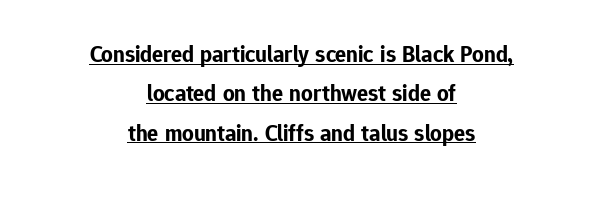
The image shows 23 px bold type, upright; set centered, line spacing 1.71x, normal letter spacing, underlined.
